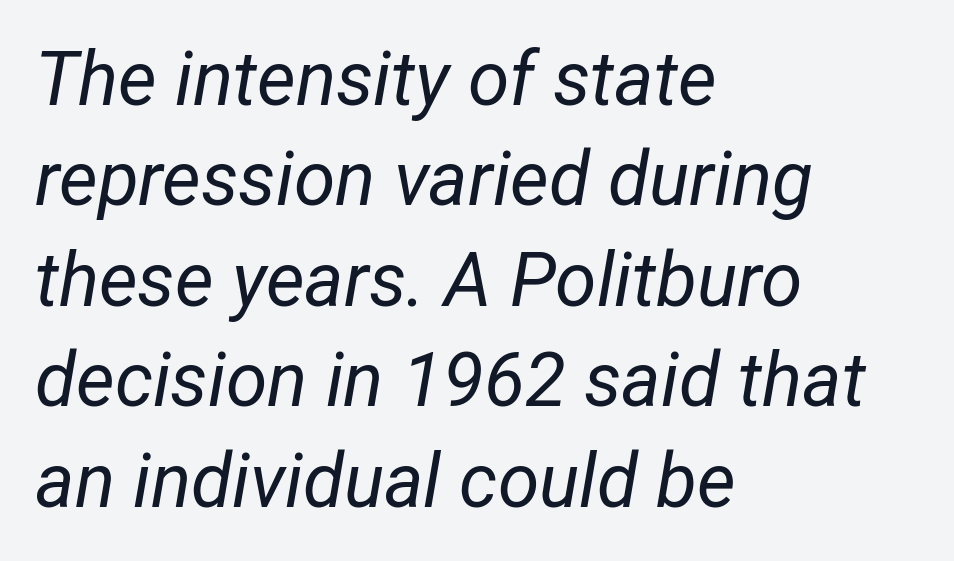
The image shows 75 px regular-weight, condensed type, italic (leaning right); set left-aligned, normal line spacing (1.34x), normal letter spacing, not underlined; low stroke contrast and a medium x-height.
